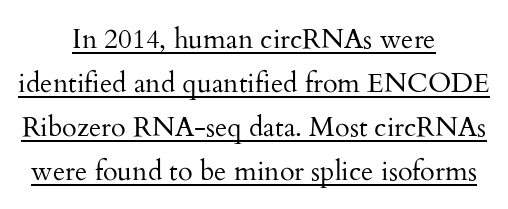
The image shows 27 px text type, upright; set centered, normal line spacing (1.63x), normal letter spacing, underlined.
